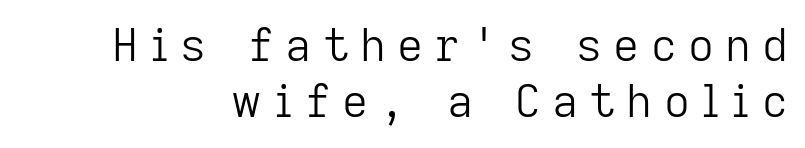
The image shows 45 px light sans-serif type, upright; set normal line spacing (1.25x), unusually wide letter spacing (+0.25 em), not underlined; low stroke contrast and a medium x-height.
